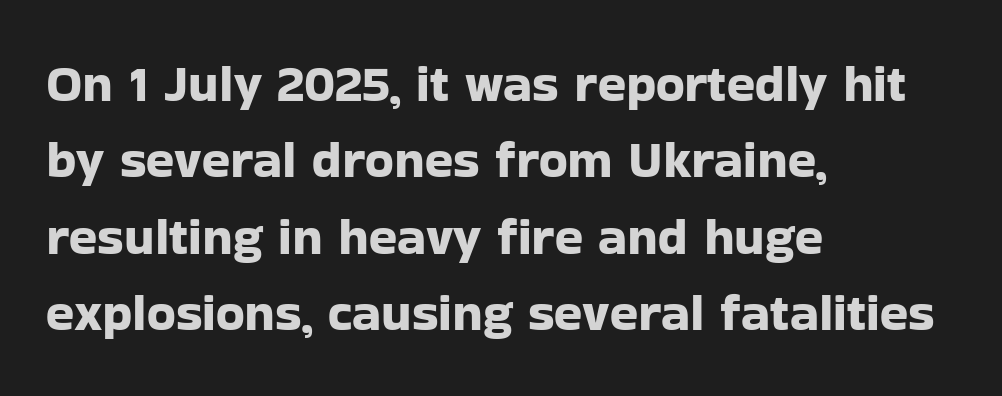
Q: Is the text italic (slanted)? A: No, it is upright.
Q: Is the typeface a serif or a sans-serif typeface? A: Sans-serif.
Q: Is the text underlined? A: No.
Q: How is the paragraph aligned? A: Left-aligned.
Q: Is the spacing between letters normal or unusually wide? A: Normal.
Q: Is the spacing between lines tight, normal or loose? A: Normal.
Q: Width (condensed, normal, or wide)? A: Normal.
Q: Stroke contrast? A: Low.
Q: x-height? A: Medium.
Q: Monospaced? A: No.
